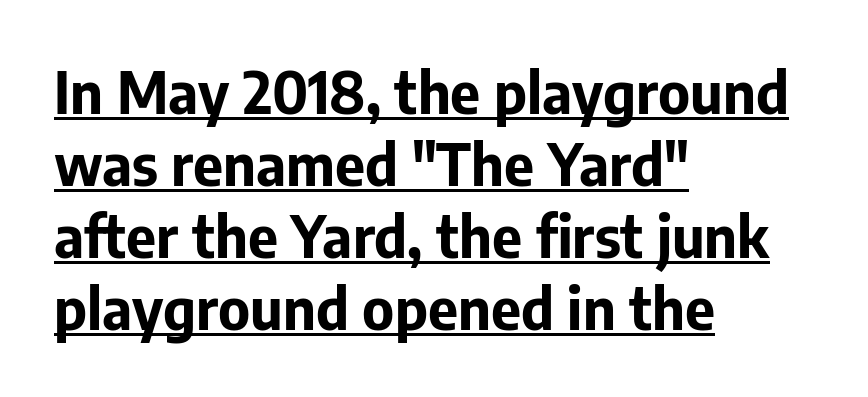
{"serif": "no", "italic": "no", "bold": "yes", "weight": "bold", "width": "normal", "stroke_contrast": "low", "x_height": "medium", "monospaced": "no", "underline": "yes", "align": "left", "line_spacing_ratio": 1.24, "letter_spacing": "normal", "letter_spacing_em": 0.0, "glyph_px": 58}
